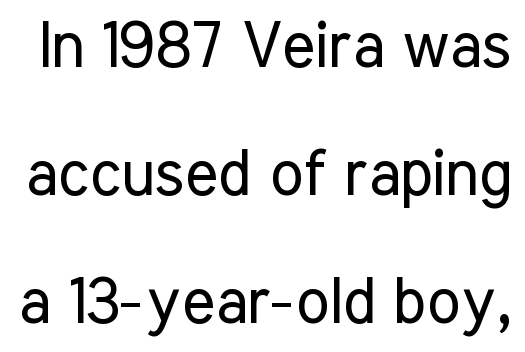
Q: Is the text bold? A: No.
Q: Is the text italic (slanted)? A: No, it is upright.
Q: Is the typeface a serif or a sans-serif typeface? A: Sans-serif.
Q: Is the text underlined? A: No.
Q: Is the spacing between letters normal or unusually wide? A: Normal.
Q: Is the spacing between lines tight, normal or loose? A: Loose.
Q: Width (condensed, normal, or wide)? A: Condensed.
Q: Stroke contrast? A: Low.
Q: x-height? A: Medium.
Q: Monospaced? A: No.
